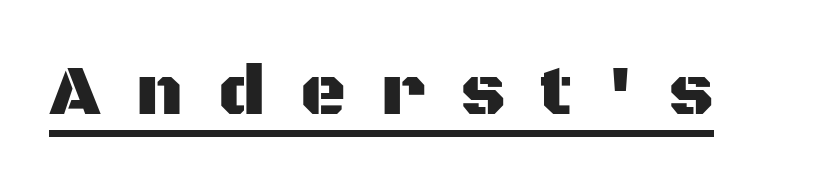
{"serif": "no", "italic": "no", "width": "normal", "stroke_contrast": "medium", "x_height": "large", "monospaced": "no", "underline": "yes", "letter_spacing": "wide", "letter_spacing_em": 0.49, "glyph_px": 71}
